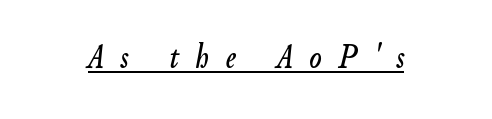
Rendered with sloped, italic letterforms. Loose tracking; the words dissolve into strings of separated letters. Looks like regular typesetting: each glyph gets only the width it needs. Like a heading marked for emphasis, these lines bear an underscore.
